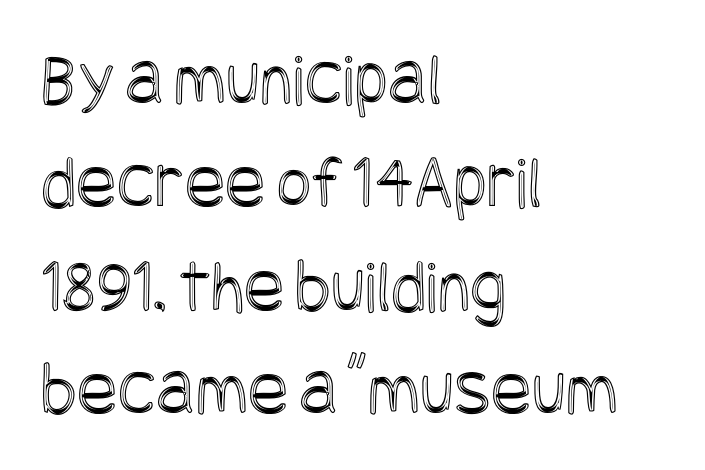
Successive baselines arrive at the customary interval. All the whitespace from short lines collects on the right. The letters stand upright; this is a roman face. These lines keep a tight, regular rhythm from letter to letter.
